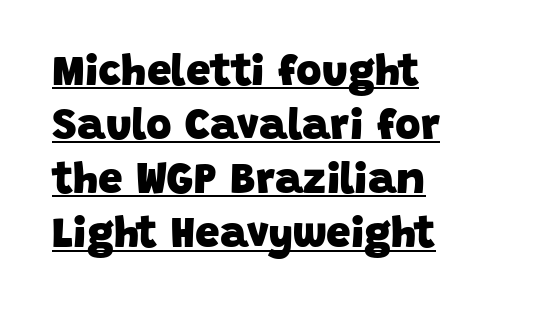
Q: Is the text bold? A: Yes.
Q: Is the typeface a serif or a sans-serif typeface? A: Sans-serif.
Q: Is the text underlined? A: Yes.
Q: How is the paragraph aligned? A: Left-aligned.
Q: Is the spacing between letters normal or unusually wide? A: Normal.
Q: Width (condensed, normal, or wide)? A: Normal.
Q: Stroke contrast? A: Low.
Q: x-height? A: Large.
Q: Monospaced? A: No.
